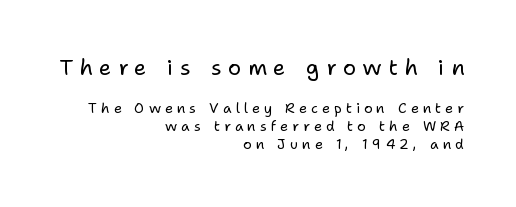
No italicization has been applied; the sample stays upright. The ragged edge is on the left, which tells us the setting is flush right. Whoever set this chose a conventional vertical rhythm. Students, note that the glyphs here are deliberately spaced far apart.
